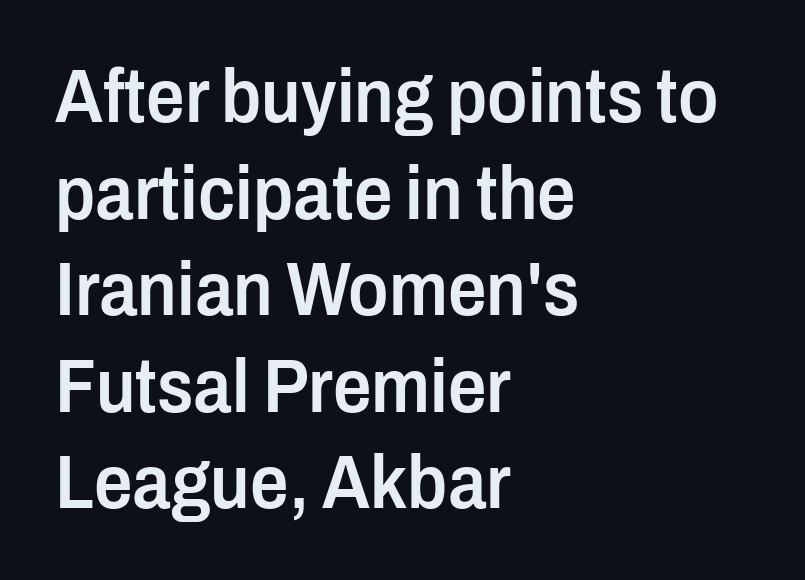
Q: Is the text bold? A: Semi-bold.
Q: Is the text italic (slanted)? A: No, it is upright.
Q: Is the typeface a serif or a sans-serif typeface? A: Sans-serif.
Q: Is the text underlined? A: No.
Q: How is the paragraph aligned? A: Left-aligned.
Q: Is the spacing between letters normal or unusually wide? A: Normal.
Q: Is the spacing between lines tight, normal or loose? A: Normal.
Q: Width (condensed, normal, or wide)? A: Condensed.
Q: Stroke contrast? A: Low.
Q: x-height? A: Medium.
Q: Monospaced? A: No.
